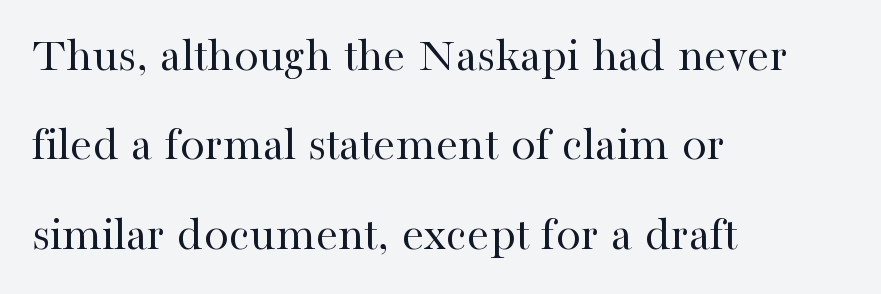
Yep, those are serifs on the letters. The gap between lines stays unmarked. The compositor pushed each line to the left boundary. Here the designer chose a conventional face with non-uniform glyph widths. Every stem runs plumb, perpendicular to the baseline. This sample uses plain, unmodified letter spacing.
